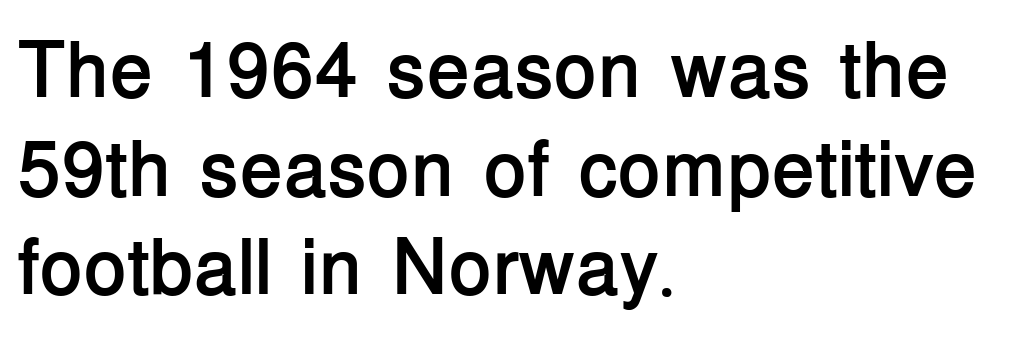
Q: Is the text bold? A: Yes.
Q: Is the text italic (slanted)? A: No, it is upright.
Q: Is the typeface a serif or a sans-serif typeface? A: Sans-serif.
Q: Is the text underlined? A: No.
Q: How is the paragraph aligned? A: Left-aligned.
Q: Is the spacing between letters normal or unusually wide? A: Normal.
Q: Is the spacing between lines tight, normal or loose? A: Normal.
Q: Width (condensed, normal, or wide)? A: Normal.
Q: Stroke contrast? A: Low.
Q: x-height? A: Medium.
Q: Monospaced? A: No.
